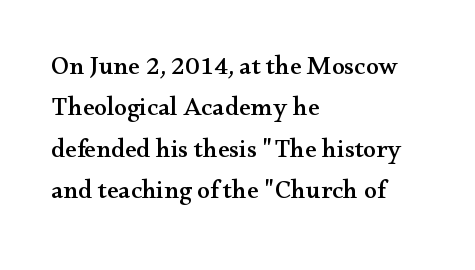
Q: Is the text italic (slanted)? A: No, it is upright.
Q: Is the text underlined? A: No.
Q: How is the paragraph aligned? A: Left-aligned.
Q: Is the spacing between letters normal or unusually wide? A: Normal.
Q: Is the spacing between lines tight, normal or loose? A: Normal.
